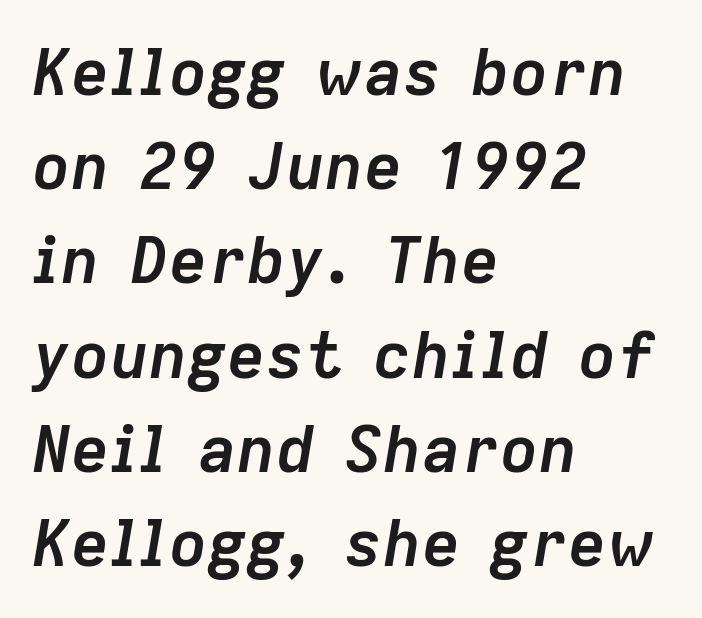
An italicized treatment has been applied to the whole sample. The passage shown is emphatically bold. Alignment: flush left. Each word holds together tightly as a unit, with standard inter-letter gaps. This rendering features lettering with no underline. Summary of vertical rhythm: regular, with standard interline spacing.
